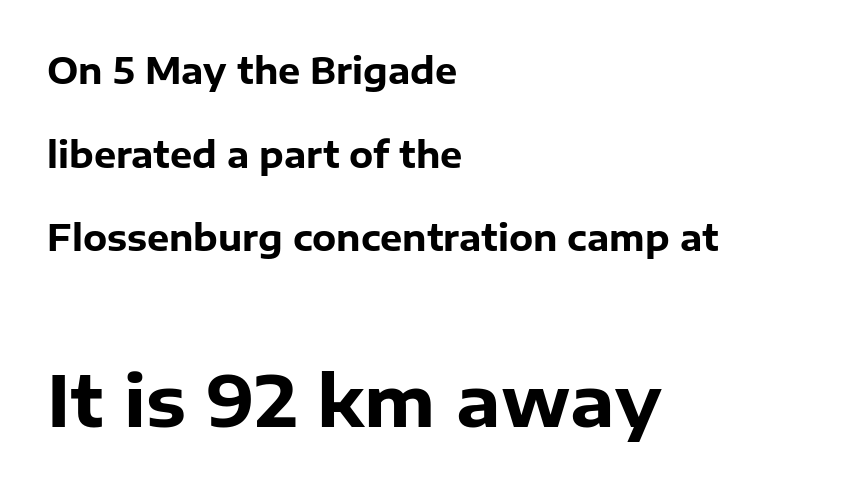
Note the varied advance widths — an 'i' is clearly narrower than an 'm'. It's the straight-up-and-down kind of type. Each row of text sits above clean, open space. What weight is shown? A full bold with thick strokes.
